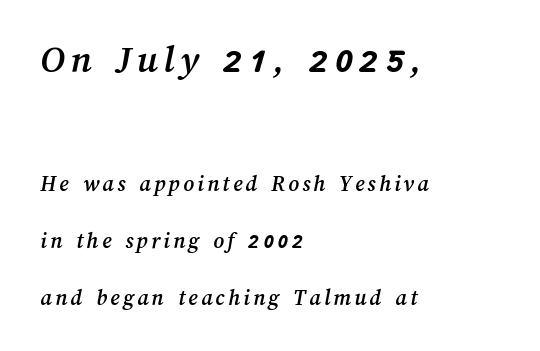
Q: Is the text underlined? A: No.
Q: How is the paragraph aligned? A: Left-aligned.
Q: Is the spacing between lines tight, normal or loose? A: Loose.
Q: Which block of text is set in a larger size, the first (top) or the second (bottom)? A: The first (top) one.
Q: Width (condensed, normal, or wide)? A: Normal.
Q: Stroke contrast? A: Medium.
Q: x-height? A: Medium.
Q: Monospaced? A: No.
